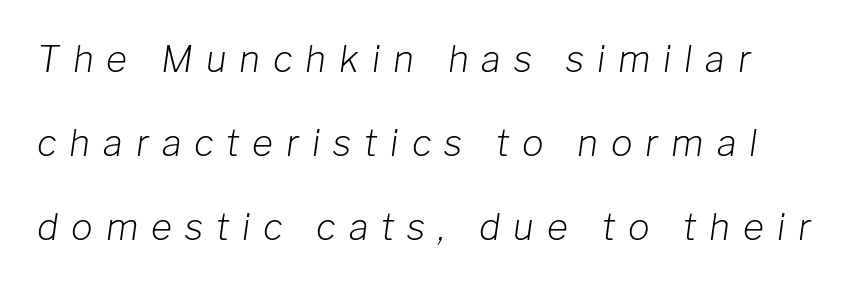
Q: Is the text bold? A: No.
Q: Is the text italic (slanted)? A: Yes, it leans right by about 8 degrees.
Q: Is the text underlined? A: No.
Q: Is the spacing between letters normal or unusually wide? A: Unusually wide.
Q: Is the spacing between lines tight, normal or loose? A: Loose.
Q: Width (condensed, normal, or wide)? A: Normal.
Q: Stroke contrast? A: Low.
Q: x-height? A: Medium.
Q: Monospaced? A: No.
